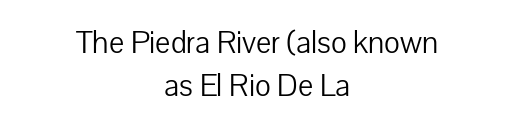
The image shows 32 px light sans-serif type, upright; set centered, normal line spacing (1.35x), normal letter spacing, not underlined; low stroke contrast and a medium x-height.
